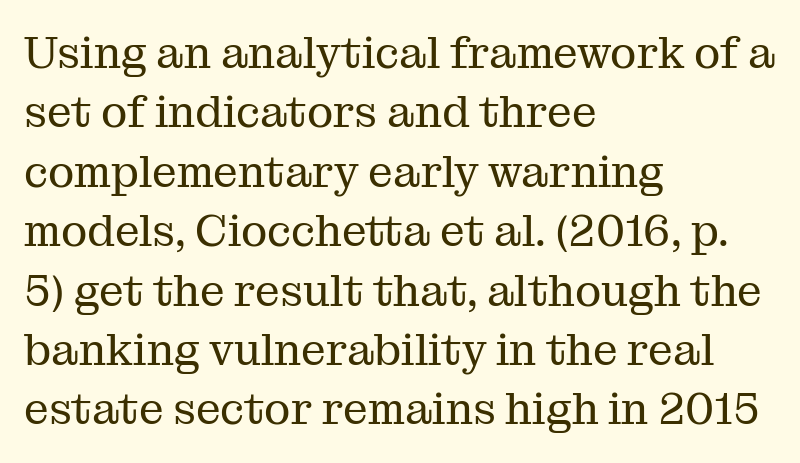
Successive baselines arrive at the customary interval. The foot of each line stays bare and open. The text block is weighted toward the left margin, trailing off unevenly rightward. Nothing heavy about these letters — not bold at all. You could not count columns in this text — the font is proportionally spaced.
